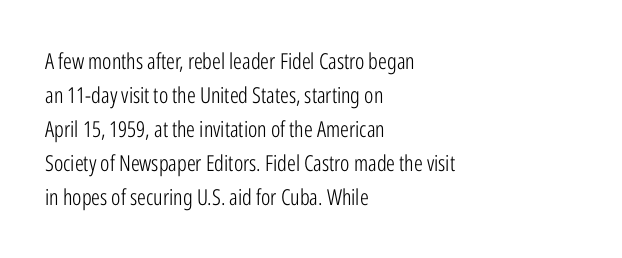
Caption: multi-line text, flush left, ragged right. Rendered with straight, roman letterforms. Beneath every word, the page is bare. Weight: not bold — regular or lighter. Nobody touched the tracking dial on this one. Vertically, the passage feels balanced, rows spaced as you'd expect.
